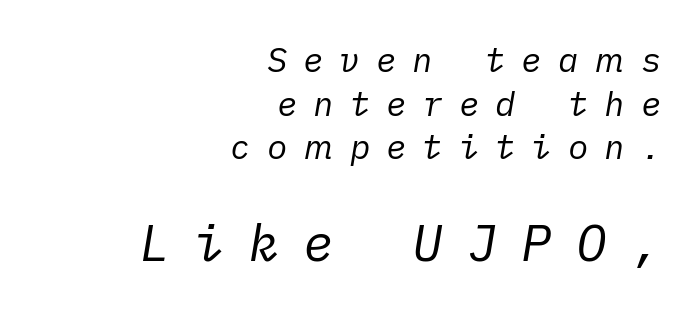
Q: Is the text bold? A: No.
Q: Is the text italic (slanted)? A: Yes, it leans right by about 10 degrees.
Q: Is the text underlined? A: No.
Q: How is the paragraph aligned? A: Right-aligned.
Q: Is the spacing between letters normal or unusually wide? A: Unusually wide.
Q: Is the spacing between lines tight, normal or loose? A: Normal.
Q: Which block of text is set in a larger size, the first (top) or the second (bottom)? A: The second (bottom) one.
Q: Width (condensed, normal, or wide)? A: Normal.
Q: Stroke contrast? A: Low.
Q: x-height? A: Medium.
